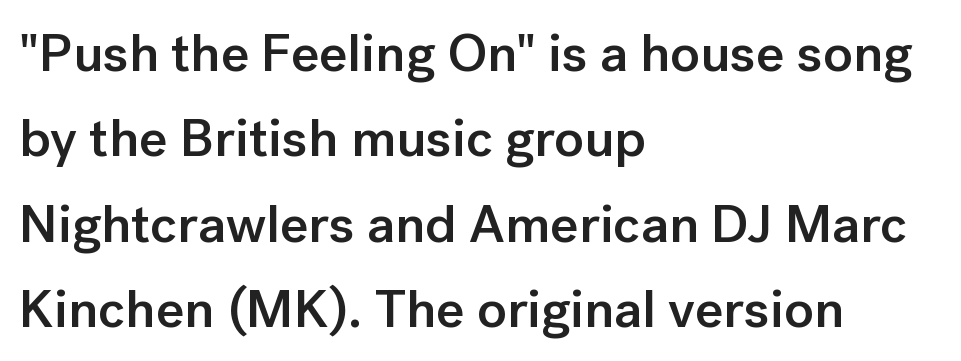
Q: Is the text bold? A: Semi-bold.
Q: Is the text italic (slanted)? A: No, it is upright.
Q: Is the typeface a serif or a sans-serif typeface? A: Sans-serif.
Q: Is the text underlined? A: No.
Q: How is the paragraph aligned? A: Left-aligned.
Q: Is the spacing between letters normal or unusually wide? A: Normal.
Q: Is the spacing between lines tight, normal or loose? A: Normal.
Q: Width (condensed, normal, or wide)? A: Normal.
Q: Stroke contrast? A: Low.
Q: x-height? A: Medium.
Q: Monospaced? A: No.
